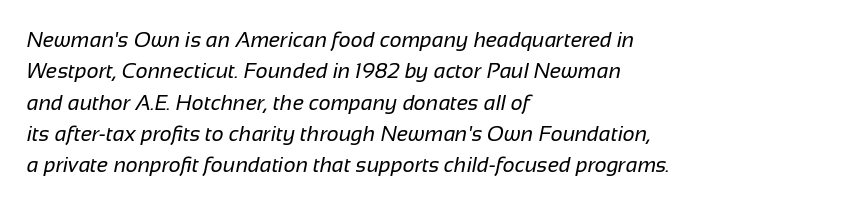
Q: Is the text bold? A: No.
Q: Is the text underlined? A: No.
Q: How is the paragraph aligned? A: Left-aligned.
Q: Is the spacing between letters normal or unusually wide? A: Normal.
Q: Is the spacing between lines tight, normal or loose? A: Normal.
